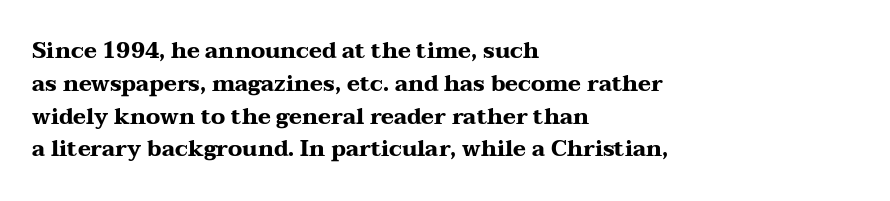
Q: Is the text bold? A: Yes.
Q: Is the text italic (slanted)? A: No, it is upright.
Q: Is the text underlined? A: No.
Q: How is the paragraph aligned? A: Left-aligned.
Q: Is the spacing between letters normal or unusually wide? A: Normal.
Q: Is the spacing between lines tight, normal or loose? A: Normal.
